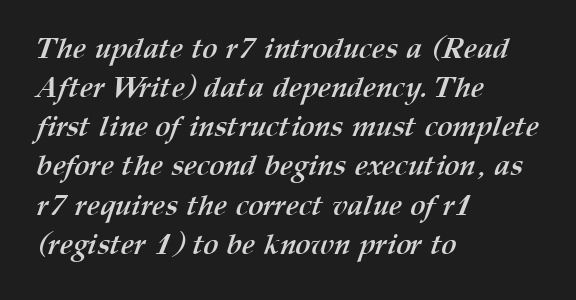
Q: Is the text bold? A: Yes.
Q: Is the text underlined? A: No.
Q: How is the paragraph aligned? A: Left-aligned.
Q: Is the spacing between letters normal or unusually wide? A: Normal.
Q: Is the spacing between lines tight, normal or loose? A: Normal.
Q: Width (condensed, normal, or wide)? A: Normal.
Q: Stroke contrast? A: Medium.
Q: x-height? A: Medium.
Q: Monospaced? A: No.
